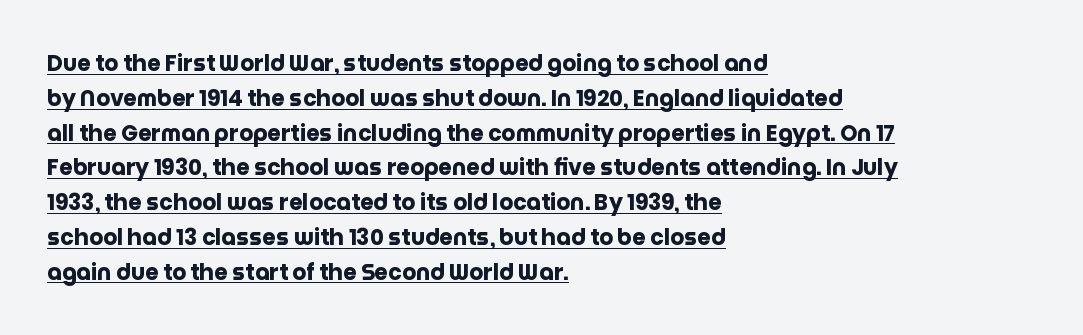
Q: Is the text bold? A: Yes.
Q: Is the text italic (slanted)? A: No, it is upright.
Q: Is the text underlined? A: Yes.
Q: How is the paragraph aligned? A: Left-aligned.
Q: Is the spacing between letters normal or unusually wide? A: Normal.
Q: Is the spacing between lines tight, normal or loose? A: Normal.
